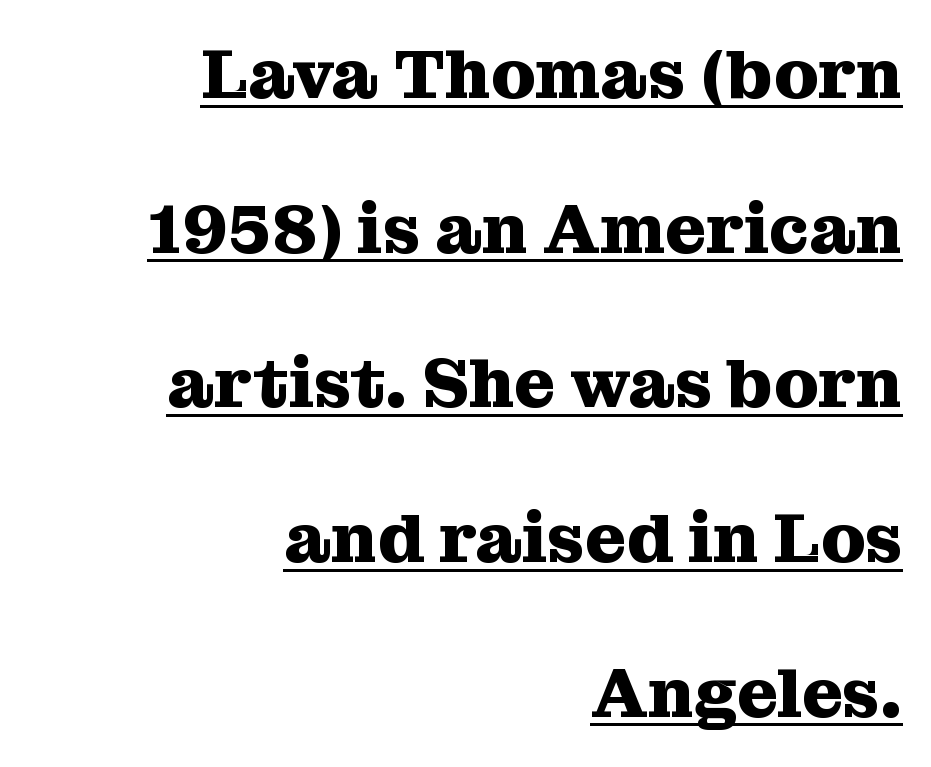
Q: Is the text bold? A: Yes.
Q: Is the text italic (slanted)? A: No, it is upright.
Q: Is the typeface a serif or a sans-serif typeface? A: Serif.
Q: Is the text underlined? A: Yes.
Q: How is the paragraph aligned? A: Right-aligned.
Q: Is the spacing between letters normal or unusually wide? A: Normal.
Q: Is the spacing between lines tight, normal or loose? A: Loose.
Q: Width (condensed, normal, or wide)? A: Normal.
Q: Stroke contrast? A: Medium.
Q: x-height? A: Medium.
Q: Monospaced? A: No.
